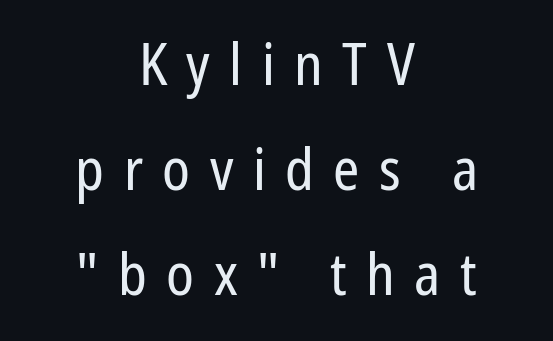
You can tell it's not italic because the verticals are truly vertical. Proportional: the letters do not fall into vertical columns. The passage shown is not bold in any degree. Short note: letters widely spaced.
